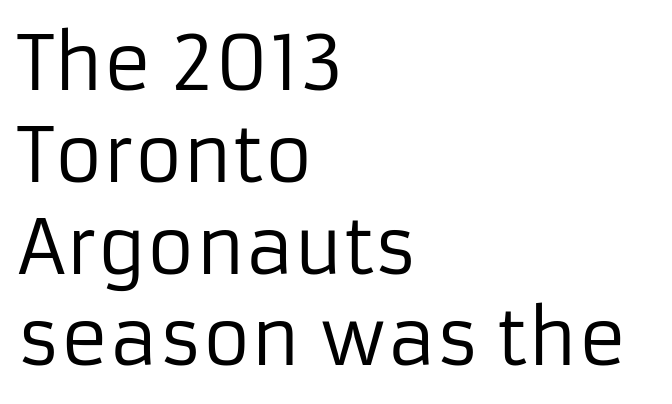
{"serif": "no", "italic": "no", "bold": "no", "weight": "regular", "width": "normal", "stroke_contrast": "low", "x_height": "medium", "monospaced": "no", "underline": "no", "align": "left", "line_spacing_ratio": 1.24, "letter_spacing": "normal", "letter_spacing_em": 0.0, "glyph_px": 74}
